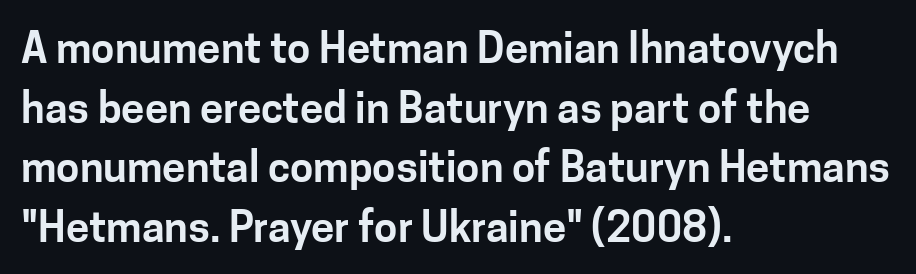
The image shows 42 px sans-serif type, upright; set left-aligned, normal line spacing (1.42x), normal letter spacing, not underlined; low stroke contrast and a medium x-height.
